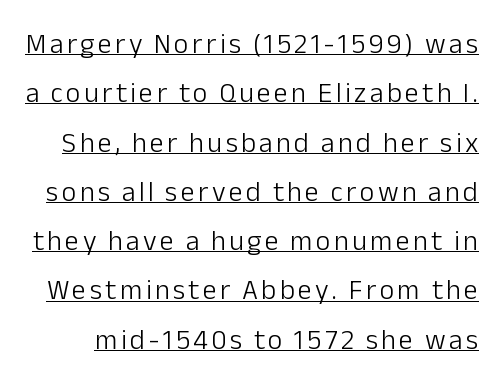
Each line of the rendering has a horizontal stroke beneath the glyphs. The font is comparable to plain body text, perhaps lighter. It's the straight-up-and-down kind of type. A typesetter would call this proportional, since set widths differ per character. Serif or sans? Sans — the stroke terminals are bare.
